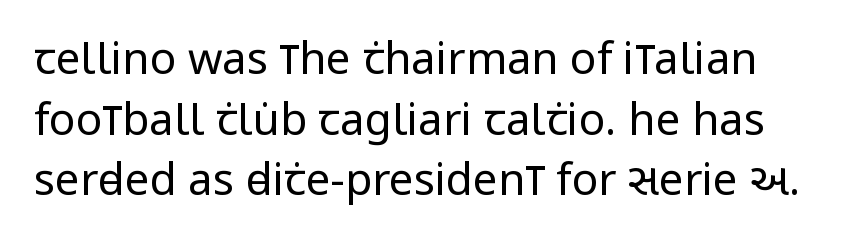
{"serif": "no", "italic": "no", "bold": "no", "weight": "regular", "width": "condensed", "stroke_contrast": "low", "x_height": "large", "monospaced": "no", "underline": "no", "line_spacing": "normal", "line_spacing_ratio": 1.38, "letter_spacing": "normal", "letter_spacing_em": 0.0, "glyph_px": 44}
